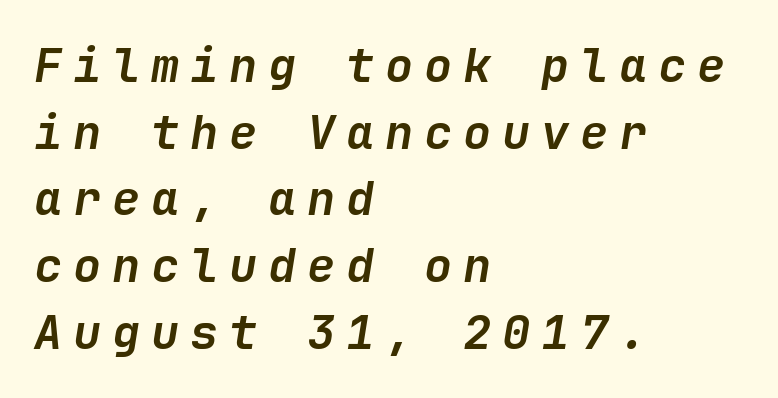
The image shows 47 px semibold type, italic (leaning right); set left-aligned, normal line spacing (1.42x), unusually wide letter spacing (+0.23 em), not underlined; low stroke contrast and a medium x-height.
